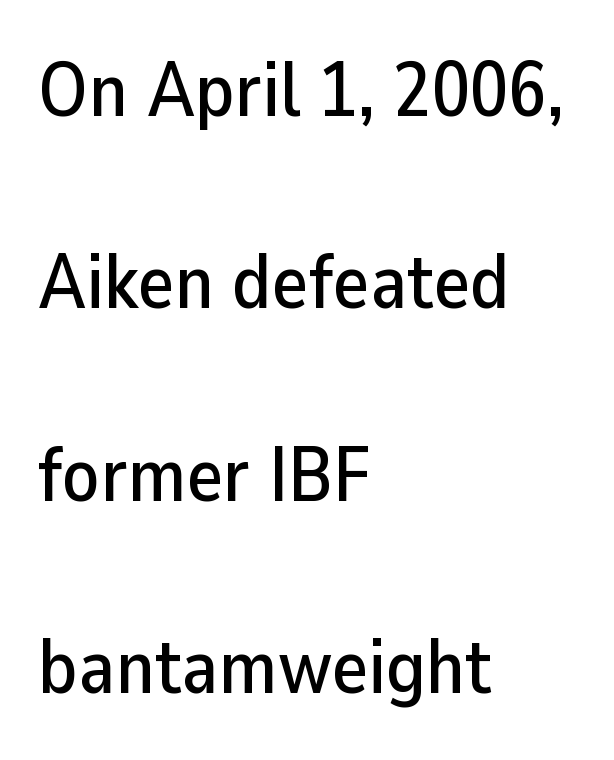
Q: Is the text italic (slanted)? A: No, it is upright.
Q: Is the typeface a serif or a sans-serif typeface? A: Sans-serif.
Q: Is the text underlined? A: No.
Q: How is the paragraph aligned? A: Left-aligned.
Q: Is the spacing between letters normal or unusually wide? A: Normal.
Q: Is the spacing between lines tight, normal or loose? A: Loose.
Q: Width (condensed, normal, or wide)? A: Normal.
Q: Stroke contrast? A: Low.
Q: x-height? A: Medium.
Q: Monospaced? A: No.
